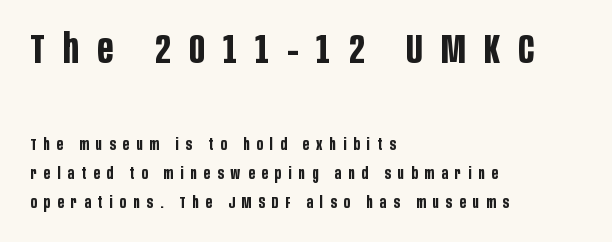
The letters advance in unequal steps, a hallmark of proportional type. Nobody drew a line under any word here. The specimen reads as upright at a glance. Letter spacing: wide.
